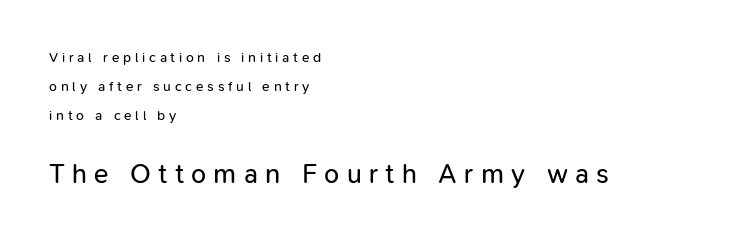
Loose tracking; the words dissolve into strings of separated letters. Clear beneath every line of the passage. The block of text is sparse from top to bottom, with ample space between rows. The rendering enlarges the type as you move from the upper chunk to the lower. The cut favours lightness, reaching ordinary text weight at its darkest.
